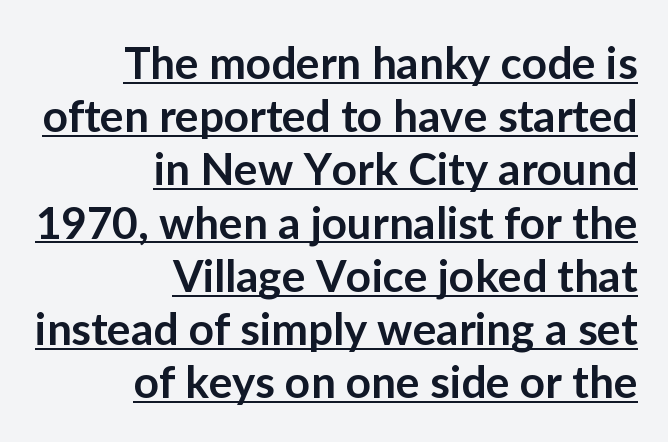
Nobody touched the tracking dial on this one. The rendered words wear a rule along their underside. These lines stack with their right ends in a neat column. Quick note: not italic, upright.
